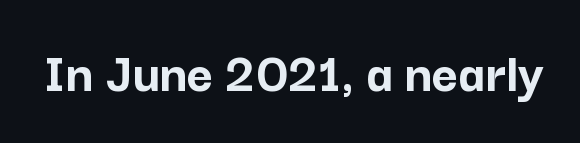
Q: Is the text bold? A: Yes.
Q: Is the text italic (slanted)? A: No, it is upright.
Q: Is the typeface a serif or a sans-serif typeface? A: Sans-serif.
Q: Is the text underlined? A: No.
Q: Is the spacing between letters normal or unusually wide? A: Normal.
Q: Width (condensed, normal, or wide)? A: Normal.
Q: Stroke contrast? A: Low.
Q: x-height? A: Medium.
Q: Monospaced? A: No.
